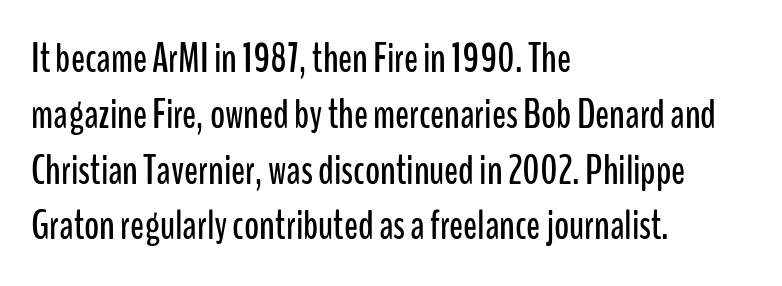
Q: Is the text italic (slanted)? A: No, it is upright.
Q: Is the typeface a serif or a sans-serif typeface? A: Sans-serif.
Q: Is the text underlined? A: No.
Q: How is the paragraph aligned? A: Left-aligned.
Q: Is the spacing between letters normal or unusually wide? A: Normal.
Q: Is the spacing between lines tight, normal or loose? A: Normal.
Q: Width (condensed, normal, or wide)? A: Condensed.
Q: Stroke contrast? A: Low.
Q: x-height? A: Medium.
Q: Monospaced? A: No.
